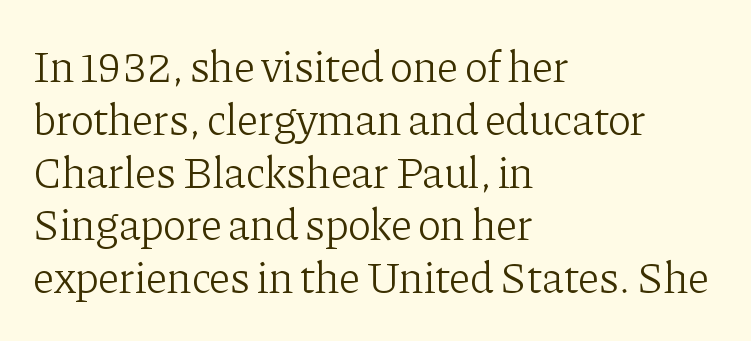
{"serif": "yes", "italic": "no", "bold": "no", "weight": "light", "width": "normal", "stroke_contrast": "low", "x_height": "medium", "monospaced": "no", "underline": "no", "align": "left", "line_spacing_ratio": 1.2, "letter_spacing": "normal", "letter_spacing_em": 0.0, "glyph_px": 44}
